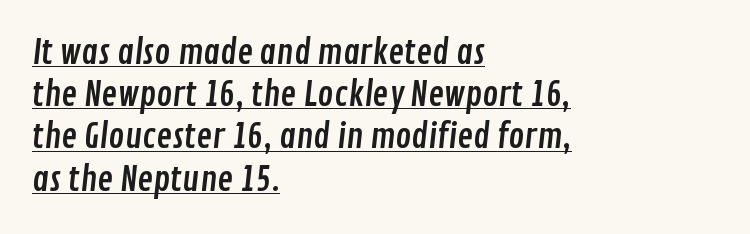
{"serif": "no", "width": "condensed", "stroke_contrast": "low", "x_height": "medium", "monospaced": "no", "underline": "yes", "align": "left", "line_spacing": "normal", "line_spacing_ratio": 1.28, "letter_spacing": "normal", "letter_spacing_em": 0.0, "glyph_px": 33}
